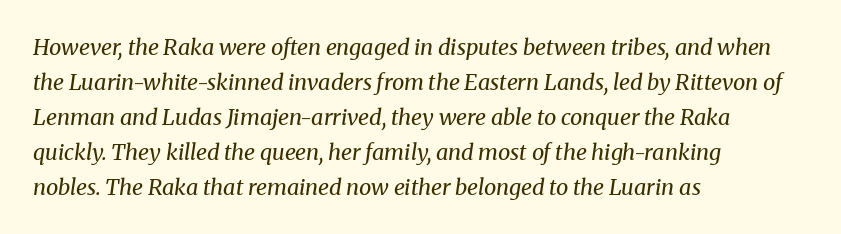
Q: Is the text bold? A: No.
Q: Is the text italic (slanted)? A: Yes, it leans right by about 8 degrees.
Q: Is the text underlined? A: No.
Q: How is the paragraph aligned? A: Left-aligned.
Q: Is the spacing between letters normal or unusually wide? A: Normal.
Q: Is the spacing between lines tight, normal or loose? A: Normal.
